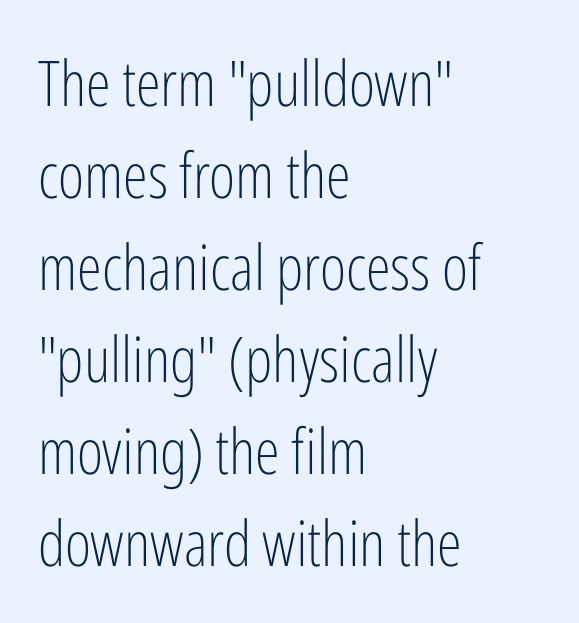
{"serif": "no", "italic": "no", "bold": "no", "weight": "light", "width": "condensed", "stroke_contrast": "low", "x_height": "medium", "monospaced": "no", "underline": "no", "align": "left", "line_spacing": "normal", "line_spacing_ratio": 1.46, "letter_spacing": "normal", "letter_spacing_em": 0.0, "glyph_px": 63}
